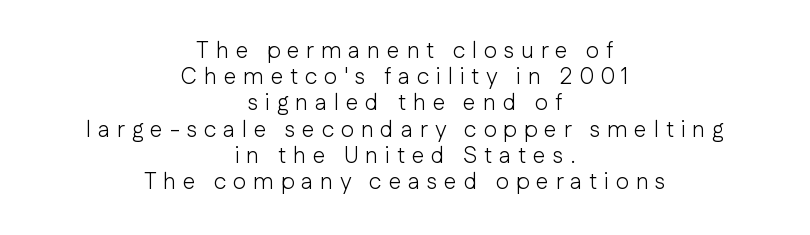
Q: Is the text bold? A: No.
Q: Is the text italic (slanted)? A: No, it is upright.
Q: Is the text underlined? A: No.
Q: How is the paragraph aligned? A: Centered.
Q: Is the spacing between letters normal or unusually wide? A: Unusually wide.
Q: Is the spacing between lines tight, normal or loose? A: Tight.
